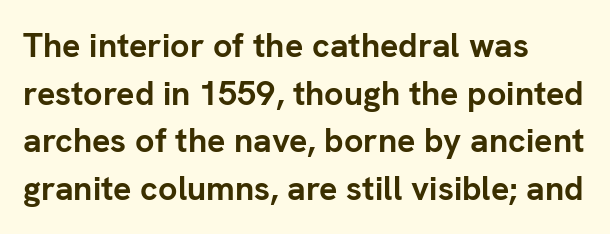
{"serif": "no", "italic": "no", "bold": "yes", "weight": "semibold", "width": "normal", "stroke_contrast": "low", "x_height": "medium", "monospaced": "no", "underline": "no", "align": "left", "line_spacing": "normal", "line_spacing_ratio": 1.4, "letter_spacing": "normal", "letter_spacing_em": 0.0, "glyph_px": 34}
